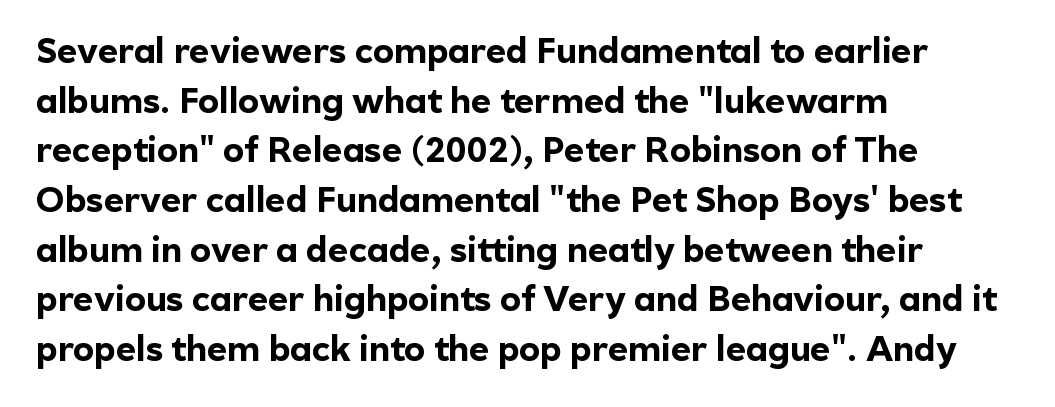
The image shows 35 px bold sans-serif type, upright; set left-aligned, normal line spacing (1.42x), normal letter spacing, not underlined; a medium x-height.
